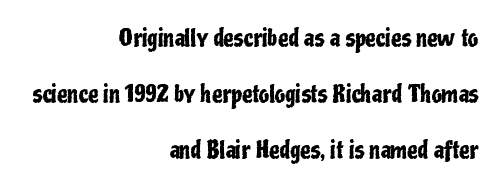
Q: Is the text italic (slanted)? A: No, it is upright.
Q: Is the text underlined? A: No.
Q: How is the paragraph aligned? A: Right-aligned.
Q: Is the spacing between letters normal or unusually wide? A: Normal.
Q: Is the spacing between lines tight, normal or loose? A: Loose.
